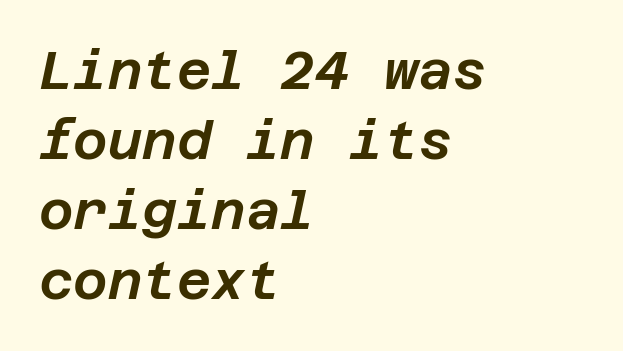
The image shows 53 px text type, italic (leaning right); set left-aligned, normal line spacing (1.32x), normal letter spacing, not underlined; low stroke contrast and a large x-height.
